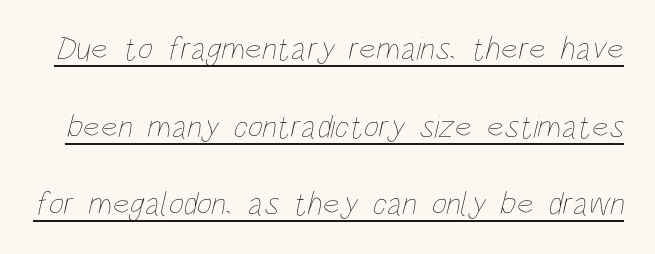
This rendering leaves character spacing at its baseline value. The passage shown is typed in a proportional face where columns would drift. The strokes are not fattened; the text isn't bold. Is there much room between lines? Yes — plenty of vertical air separates them. Caption: lettering with a line underneath.
